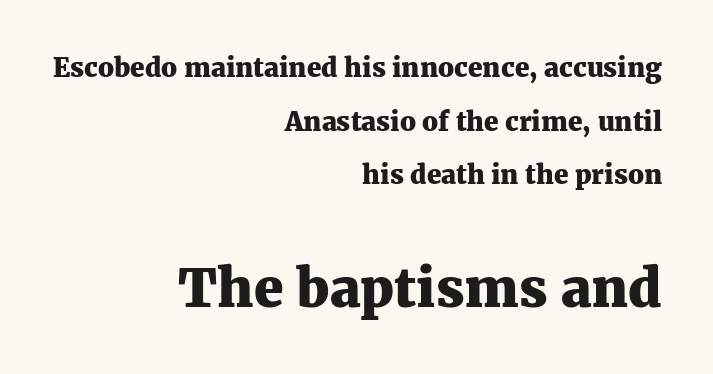
Q: Is the text bold? A: Yes.
Q: Is the text italic (slanted)? A: No, it is upright.
Q: Is the typeface a serif or a sans-serif typeface? A: Serif.
Q: Is the text underlined? A: No.
Q: How is the paragraph aligned? A: Right-aligned.
Q: Is the spacing between letters normal or unusually wide? A: Normal.
Q: Is the spacing between lines tight, normal or loose? A: Loose.
Q: Which block of text is set in a larger size, the first (top) or the second (bottom)? A: The second (bottom) one.
Q: Width (condensed, normal, or wide)? A: Normal.
Q: Stroke contrast? A: Medium.
Q: x-height? A: Medium.
Q: Monospaced? A: No.
